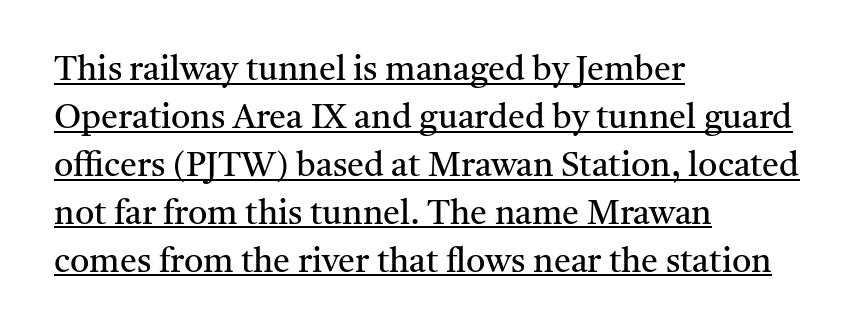
{"serif": "yes", "italic": "no", "bold": "no", "weight": "regular", "width": "normal", "stroke_contrast": "medium", "x_height": "medium", "monospaced": "no", "underline": "yes", "align": "left", "line_spacing": "normal", "line_spacing_ratio": 1.41, "letter_spacing": "normal", "letter_spacing_em": 0.0, "glyph_px": 34}
